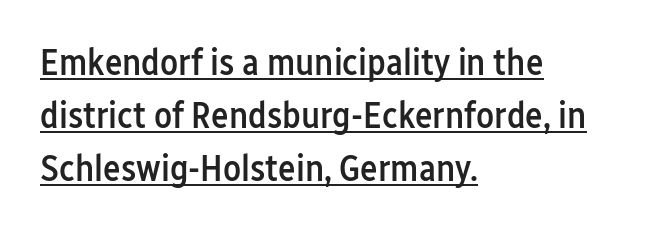
Q: Is the text bold? A: Semi-bold.
Q: Is the text italic (slanted)? A: No, it is upright.
Q: Is the typeface a serif or a sans-serif typeface? A: Sans-serif.
Q: Is the text underlined? A: Yes.
Q: How is the paragraph aligned? A: Left-aligned.
Q: Is the spacing between letters normal or unusually wide? A: Normal.
Q: Is the spacing between lines tight, normal or loose? A: Normal.
Q: Width (condensed, normal, or wide)? A: Condensed.
Q: Stroke contrast? A: Low.
Q: x-height? A: Medium.
Q: Monospaced? A: No.
